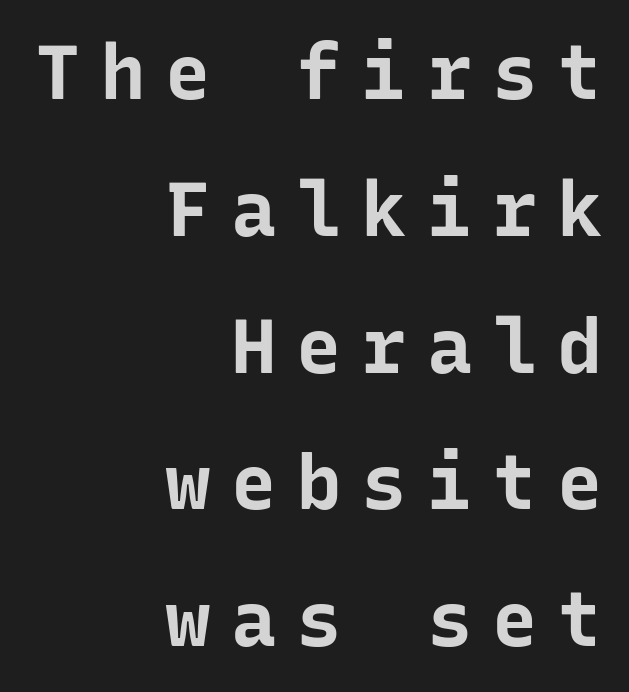
Q: Is the text bold? A: Yes.
Q: Is the text italic (slanted)? A: No, it is upright.
Q: Is the typeface a serif or a sans-serif typeface? A: Sans-serif.
Q: Is the text underlined? A: No.
Q: How is the paragraph aligned? A: Right-aligned.
Q: Is the spacing between letters normal or unusually wide? A: Unusually wide.
Q: Width (condensed, normal, or wide)? A: Normal.
Q: Stroke contrast? A: Low.
Q: x-height? A: Medium.
Q: Monospaced? A: Yes.
